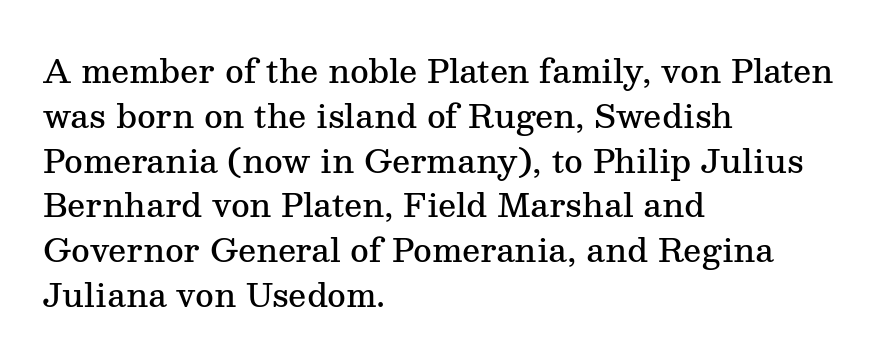
{"serif": "yes", "italic": "no", "bold": "semi", "weight": "semibold", "width": "normal", "stroke_contrast": "medium", "x_height": "medium", "monospaced": "no", "underline": "no", "align": "left", "line_spacing": "normal", "line_spacing_ratio": 1.4, "letter_spacing": "normal", "letter_spacing_em": 0.0, "glyph_px": 32}
